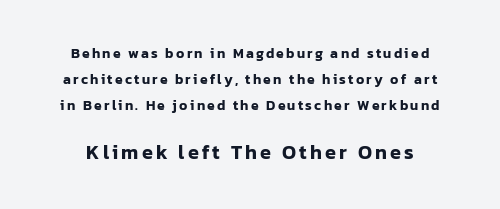
Q: Is the text italic (slanted)? A: No, it is upright.
Q: Is the text underlined? A: No.
Q: Which block of text is set in a larger size, the first (top) or the second (bottom)? A: The second (bottom) one.
